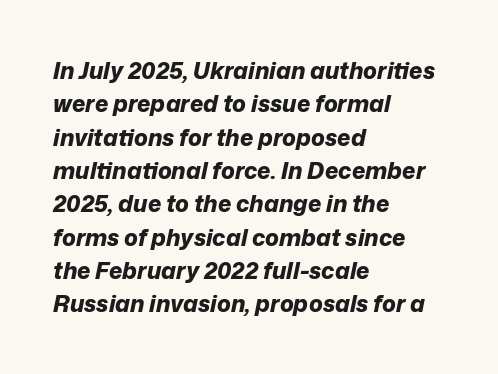
The lines sit at an ordinary, default distance from one another. Pretty heavy lettering here — definitely bold. Inter-character spacing is left at the font's built-in metrics. Underlining? Definitely not there. Short and long lines alike share a common starting point at left. Slanted lettering throughout.
